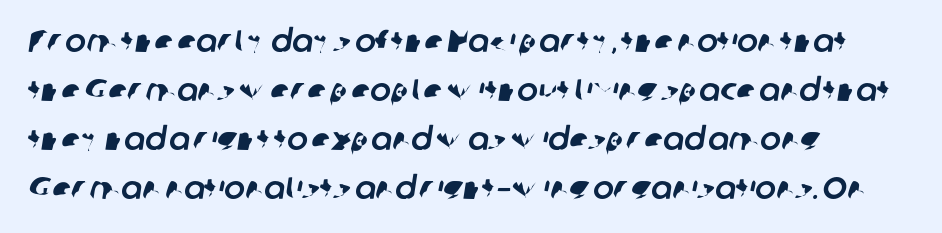
Q: Is the typeface a serif or a sans-serif typeface? A: Sans-serif.
Q: Is the text underlined? A: No.
Q: How is the paragraph aligned? A: Left-aligned.
Q: Is the spacing between letters normal or unusually wide? A: Normal.
Q: Is the spacing between lines tight, normal or loose? A: Normal.
Q: Width (condensed, normal, or wide)? A: Normal.
Q: Stroke contrast? A: Low.
Q: x-height? A: Medium.
Q: Monospaced? A: No.
